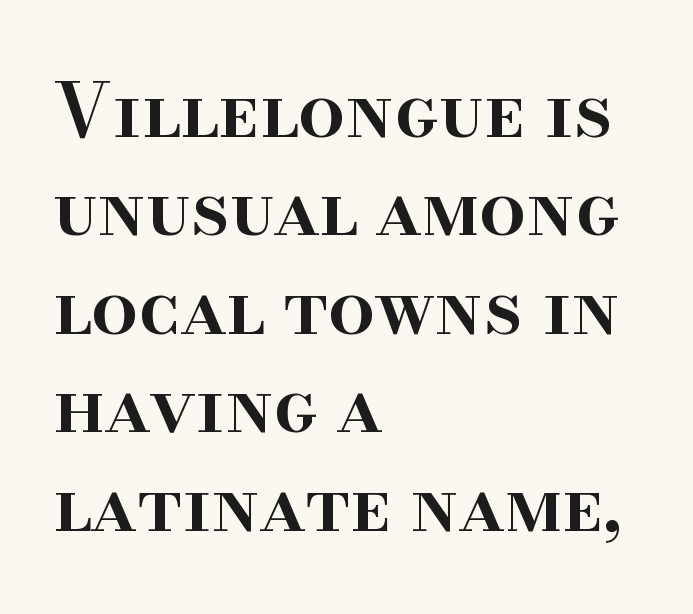
Notice how descenders clear the ascenders below comfortably — that's standard leading. Posture: straight, roman, zero tilt. Proportional: the letters do not fall into vertical columns. Is this a sans? No — the strokes have serifs. Anything drawn beneath the words? Only blank space.
